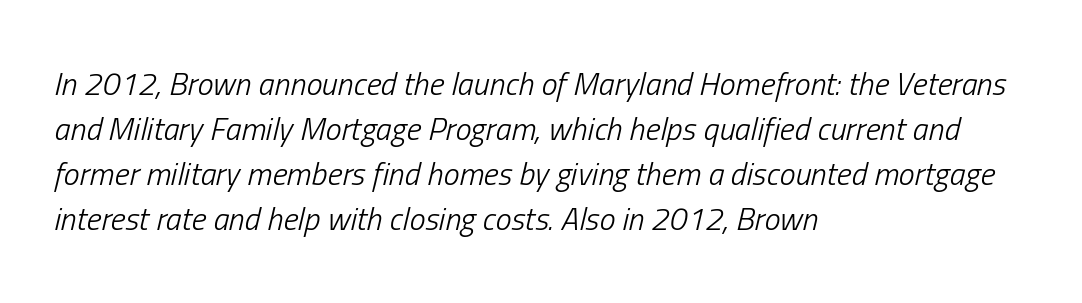
The image shows 32 px light, condensed type, italic (leaning right); set left-aligned, normal line spacing (1.41x), normal letter spacing, not underlined; low stroke contrast and a medium x-height.
